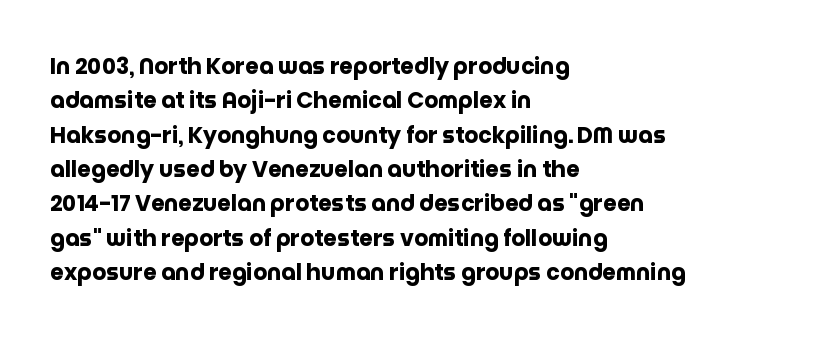
Upright lettering throughout. Just letters on the line, the space beneath them empty. The vertical gap from one line to the next is medium. Strong, thick strokes mark this as bold type. Short and long lines alike share a common starting point at left.
